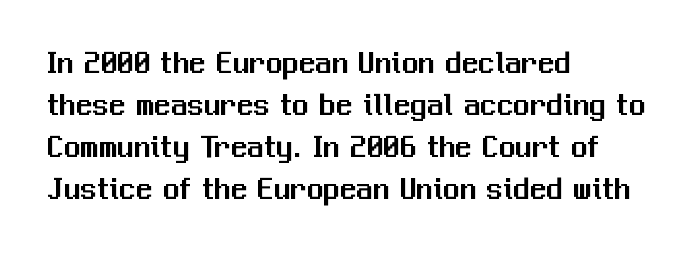
The image shows 33 px sans-serif type, upright; set left-aligned, normal line spacing (1.27x), normal letter spacing, not underlined; medium stroke contrast and a medium x-height.
